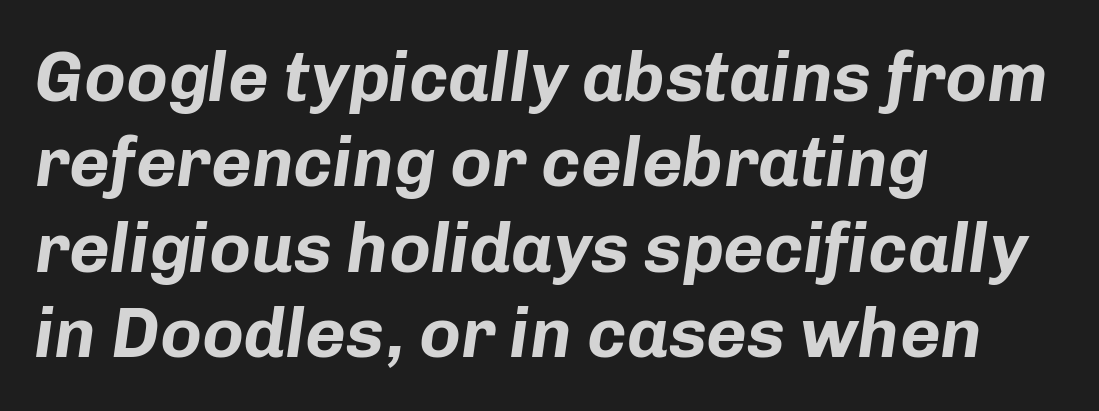
Thick stems and heavy bowls — unmistakably bold. Yep, that's italic — everything's leaning. This rendering uses left alignment, leaving the right contour irregular. You could not count columns in this text — the font is proportionally spaced. Tracking here is standard; glyphs follow each other at the usual distance. Descender tails drop into unmarked territory.
